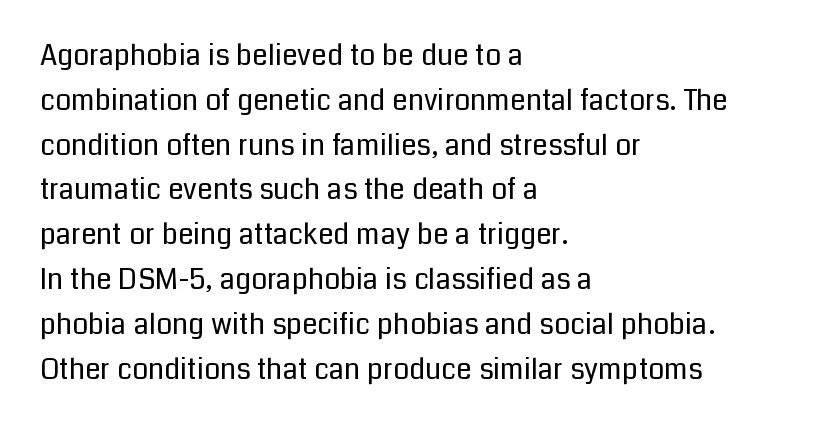
No letter is thick-stroked: the sample isn't bold. The lettering holds an erect, upright posture throughout. The glyphs are unaccompanied by any horizontal stroke below them. Spacing between characters is what you'd get straight out of the box. These lines are rendered in a variable-pitch font. The leading is moderate, giving the passage an even texture.
